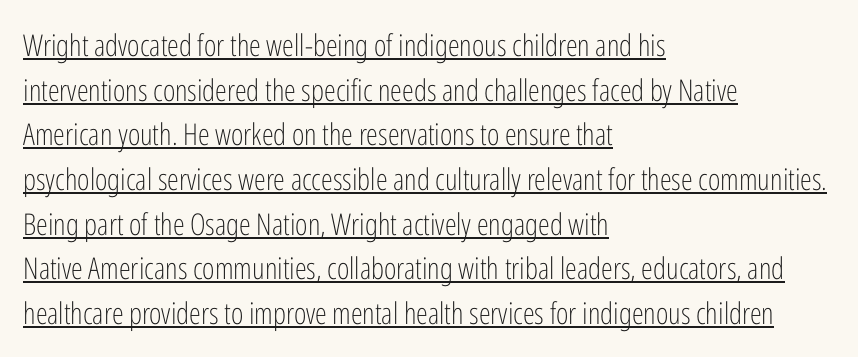
Ordinary non-slanted type is in use. Each line starts at the same left margin while the right side varies. Looks like someone drew a line under every word here. The horizontal fit of the characters is conventional and even.
